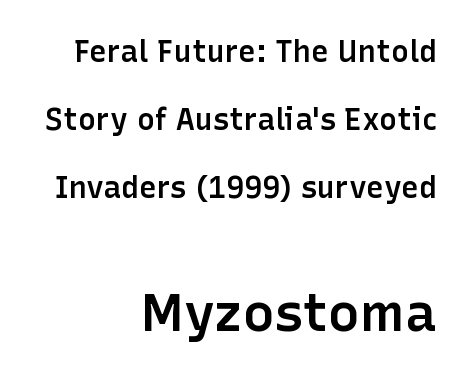
{"serif": "no", "italic": "no", "bold": "semi", "weight": "semibold", "width": "normal", "stroke_contrast": "low", "x_height": "medium", "monospaced": "no", "underline": "no", "align": "right", "line_spacing": "loose", "line_spacing_ratio": 2.27, "letter_spacing": "normal", "letter_spacing_em": 0.0, "larger_block": "second", "size_ratio": 1.77, "glyph_px": 53}
